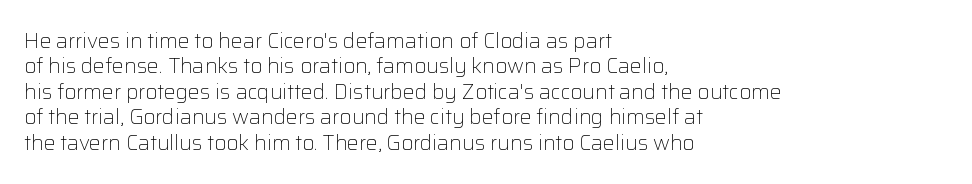
A bare baseline throughout the passage. Line beginnings align vertically; line endings do not. This sample uses plain, unmodified letter spacing. Posture: straight, roman, zero tilt. Is this a heavy cut? Hardly; it is regular or lighter.
